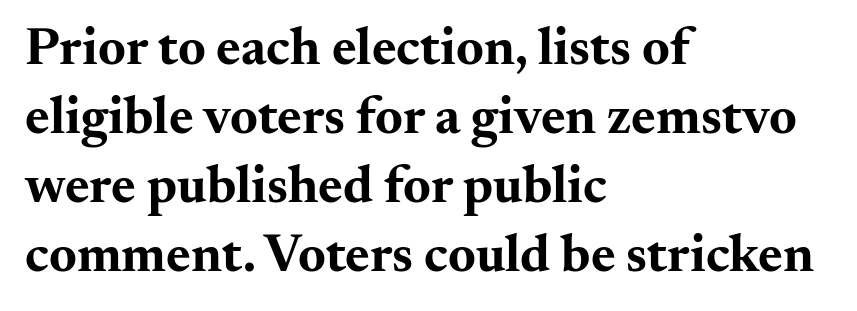
The image shows 53 px bold, wide serif type, upright; set left-aligned, normal line spacing (1.3x), normal letter spacing, not underlined; medium stroke contrast and a small x-height.
